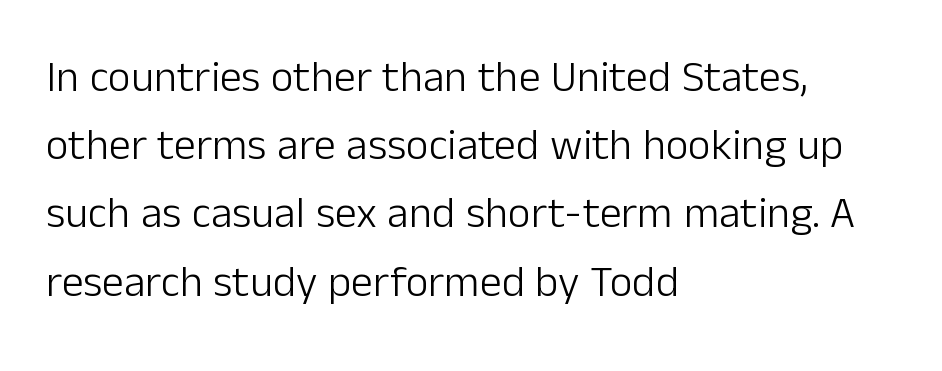
The image shows 44 px light sans-serif type, upright; set left-aligned, normal line spacing (1.55x), normal letter spacing, not underlined; low stroke contrast and a medium x-height.
